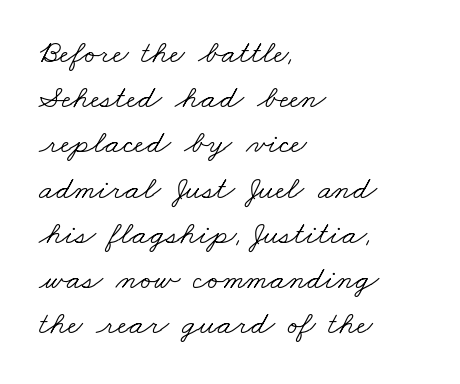
{"serif": "yes", "bold": "no", "weight": "light", "width": "wide", "stroke_contrast": "low", "x_height": "small", "monospaced": "no", "underline": "no", "align": "left", "line_spacing": "normal", "line_spacing_ratio": 1.37, "letter_spacing": "normal", "letter_spacing_em": 0.0, "glyph_px": 33}
